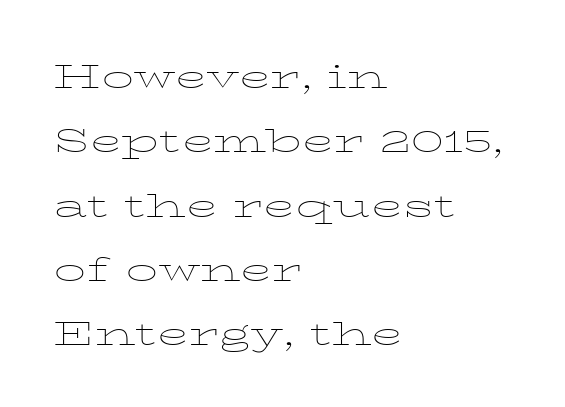
{"italic": "no", "bold": "no", "weight": "thin", "width": "wide", "stroke_contrast": "low", "x_height": "medium", "monospaced": "no", "underline": "no", "align": "left", "line_spacing": "normal", "line_spacing_ratio": 1.53, "letter_spacing": "normal", "letter_spacing_em": 0.0, "glyph_px": 42}
